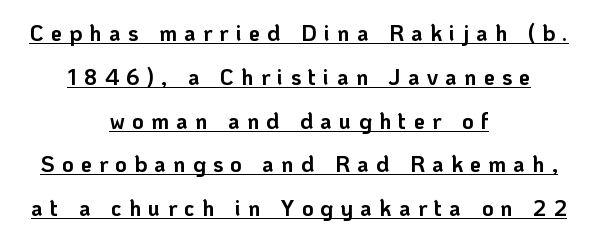
Q: Is the text bold? A: Yes.
Q: Is the text italic (slanted)? A: No, it is upright.
Q: Is the text underlined? A: Yes.
Q: How is the paragraph aligned? A: Centered.
Q: Is the spacing between letters normal or unusually wide? A: Unusually wide.
Q: Is the spacing between lines tight, normal or loose? A: Loose.
